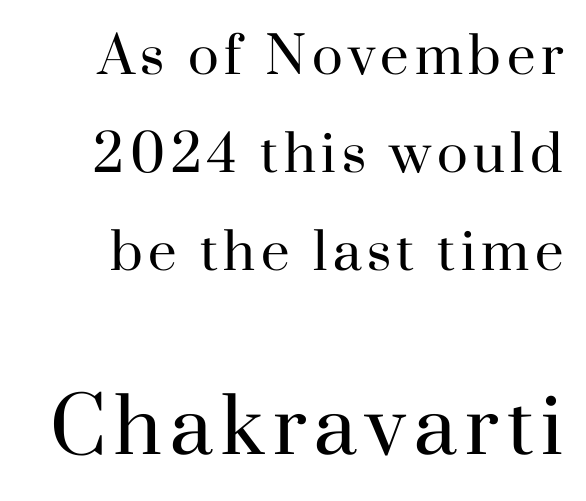
Q: Is the text bold? A: No.
Q: Is the text italic (slanted)? A: No, it is upright.
Q: Is the typeface a serif or a sans-serif typeface? A: Serif.
Q: Is the text underlined? A: No.
Q: Is the spacing between lines tight, normal or loose? A: Loose.
Q: Which block of text is set in a larger size, the first (top) or the second (bottom)? A: The second (bottom) one.
Q: Width (condensed, normal, or wide)? A: Normal.
Q: Stroke contrast? A: High.
Q: x-height? A: Small.
Q: Monospaced? A: No.
